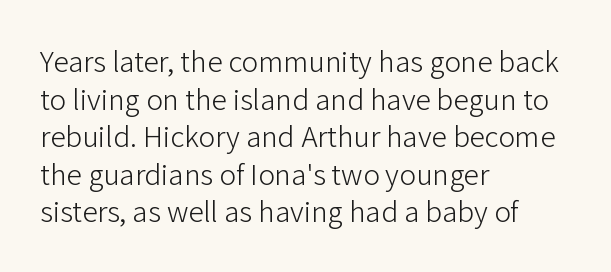
{"serif": "no", "italic": "no", "bold": "no", "weight": "light", "width": "normal", "stroke_contrast": "low", "x_height": "medium", "monospaced": "no", "underline": "no", "align": "left", "line_spacing_ratio": 1.21, "letter_spacing": "normal", "letter_spacing_em": 0.0, "glyph_px": 31}
